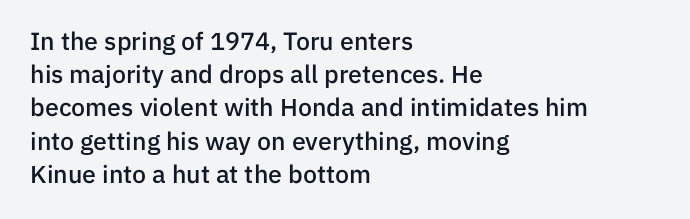
Q: Is the text bold? A: Semi-bold.
Q: Is the text italic (slanted)? A: No, it is upright.
Q: Is the text underlined? A: No.
Q: How is the paragraph aligned? A: Left-aligned.
Q: Is the spacing between letters normal or unusually wide? A: Normal.
Q: Is the spacing between lines tight, normal or loose? A: Normal.
